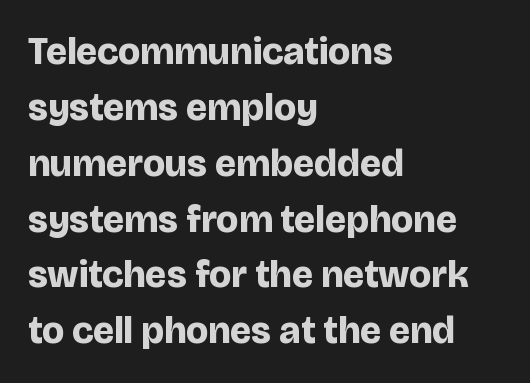
{"serif": "no", "italic": "no", "bold": "yes", "weight": "bold", "width": "normal", "stroke_contrast": "low", "x_height": "large", "monospaced": "no", "underline": "no", "align": "left", "line_spacing": "normal", "line_spacing_ratio": 1.47, "letter_spacing": "normal", "letter_spacing_em": 0.0, "glyph_px": 38}
